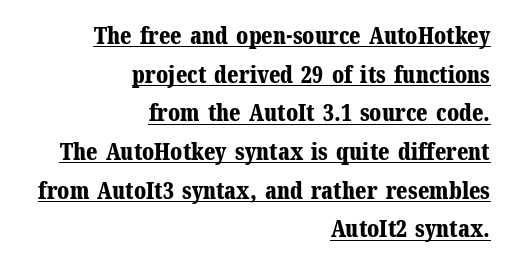
{"italic": "no", "bold": "yes", "underline": "yes", "align": "right", "line_spacing": "normal", "line_spacing_ratio": 1.68, "letter_spacing": "normal", "letter_spacing_em": 0.0, "glyph_px": 23}
